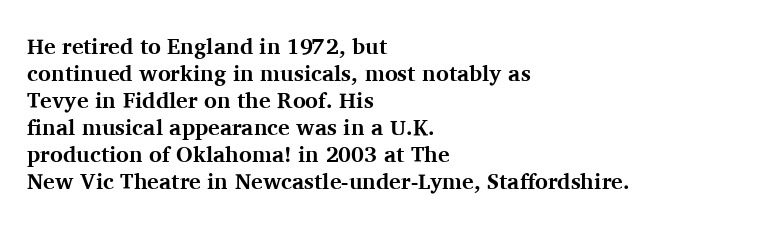
Q: Is the text bold? A: Yes.
Q: Is the text italic (slanted)? A: No, it is upright.
Q: Is the text underlined? A: No.
Q: How is the paragraph aligned? A: Left-aligned.
Q: Is the spacing between letters normal or unusually wide? A: Normal.
